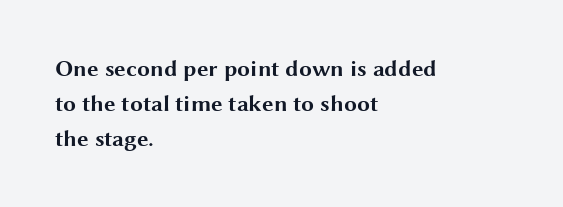
A normal amount of white space separates one row of letters from the next. The lines in this sample share a left origin and differ only in where they stop. Characters follow at the spacing the type designer built in. In terms of weight, the rendering is a true, heavy bold.
